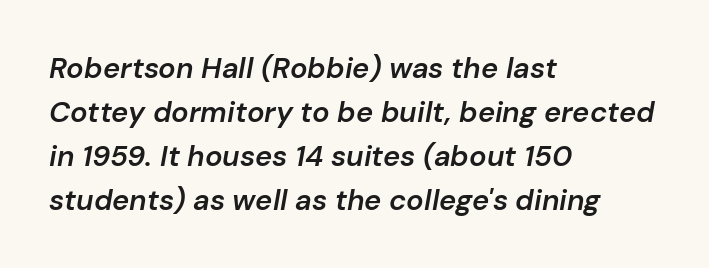
{"italic": "yes", "lean": "right", "slant_degrees": 10, "bold": "semi", "weight": "semibold", "width": "normal", "stroke_contrast": "low", "x_height": "medium", "monospaced": "no", "underline": "no", "align": "left", "line_spacing": "normal", "line_spacing_ratio": 1.52, "letter_spacing": "normal", "letter_spacing_em": 0.0, "glyph_px": 29}
